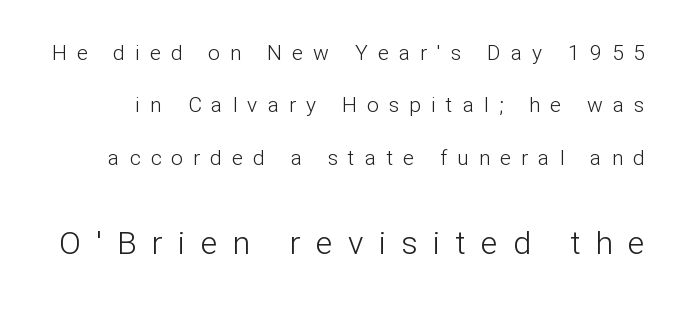
{"serif": "no", "italic": "no", "bold": "no", "weight": "light", "width": "normal", "stroke_contrast": "low", "x_height": "medium", "monospaced": "no", "underline": "no", "line_spacing": "loose", "line_spacing_ratio": 2.5, "letter_spacing": "wide", "letter_spacing_em": 0.48, "larger_block": "second", "size_ratio": 1.52, "glyph_px": 32}
